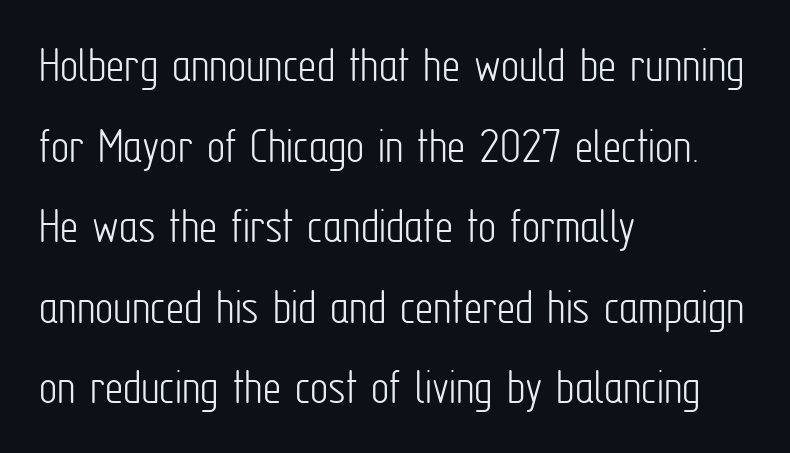
The image shows 51 px light, condensed sans-serif type, upright; set left-aligned, normal line spacing (1.58x), normal letter spacing, not underlined; low stroke contrast and a medium x-height.
